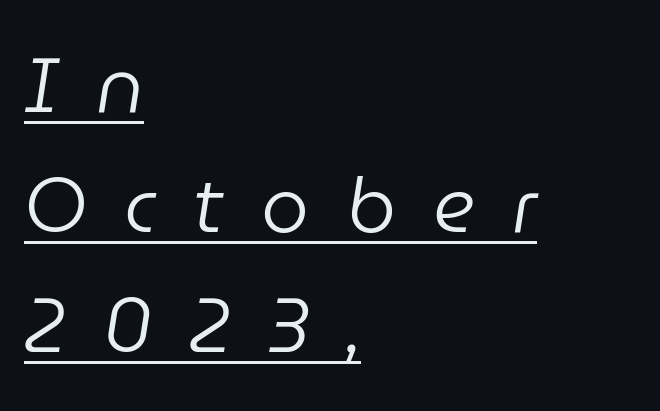
A typesetter would call this leading conventional body-copy spacing. The string is rendered with underlining switched on. Do the characters align in a grid? No, the font is proportional. The face used here is rendered with a markedly widened letterfit.
